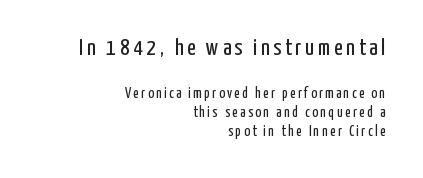
These lines sit exactly where default settings would place them. Leftover space on each line is placed entirely before the opening word. On a weight scale, this lands at 450 or below. Underlining? Definitely not there. The first block has been scaled up relative to the second. Quick note: not italic, upright.
